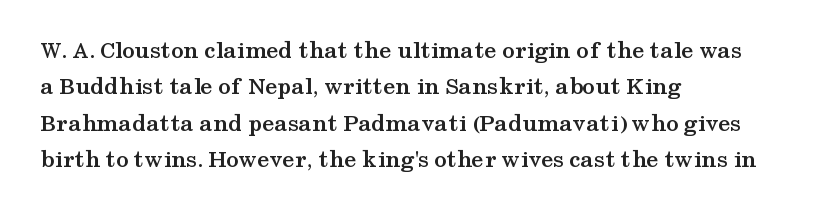
The image shows 25 px bold type, upright; set left-aligned, normal line spacing (1.46x), normal letter spacing, not underlined.
